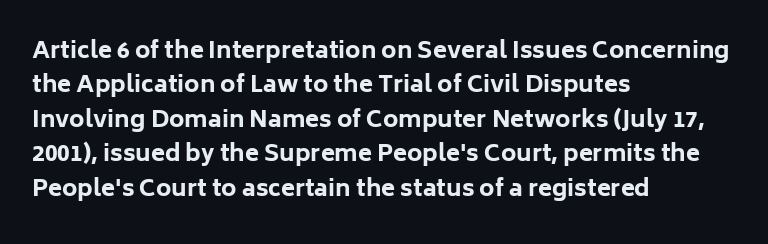
The image shows 23 px bold type, upright; set left-aligned, normal line spacing (1.5x), normal letter spacing, not underlined.
